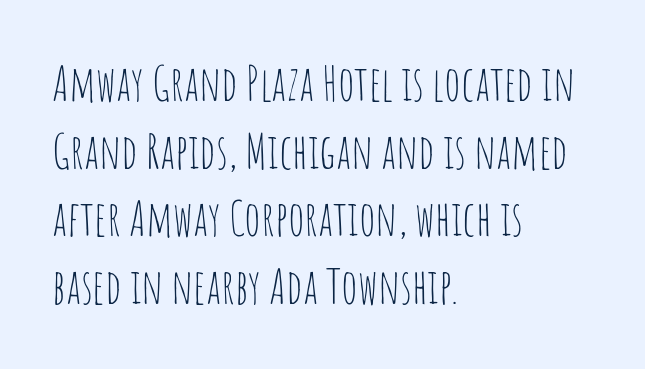
Q: Is the text bold? A: No.
Q: Is the text italic (slanted)? A: No, it is upright.
Q: Is the typeface a serif or a sans-serif typeface? A: Sans-serif.
Q: Is the text underlined? A: No.
Q: How is the paragraph aligned? A: Left-aligned.
Q: Is the spacing between letters normal or unusually wide? A: Normal.
Q: Is the spacing between lines tight, normal or loose? A: Normal.
Q: Width (condensed, normal, or wide)? A: Condensed.
Q: Stroke contrast? A: Low.
Q: x-height? A: Large.
Q: Monospaced? A: No.
